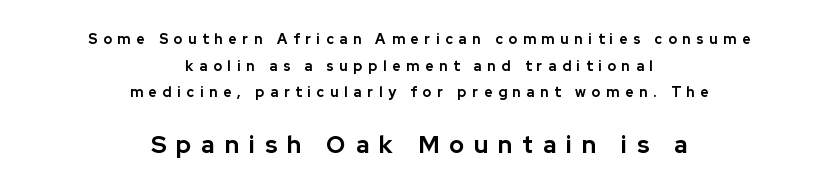
Q: Is the text bold? A: Yes.
Q: Is the text italic (slanted)? A: No, it is upright.
Q: Is the text underlined? A: No.
Q: How is the paragraph aligned? A: Centered.
Q: Is the spacing between letters normal or unusually wide? A: Unusually wide.
Q: Is the spacing between lines tight, normal or loose? A: Loose.
Q: Which block of text is set in a larger size, the first (top) or the second (bottom)? A: The second (bottom) one.
